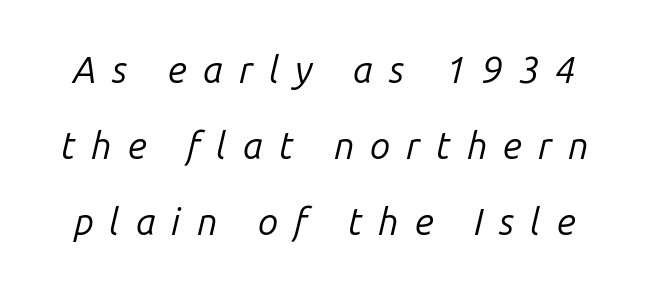
The image shows 37 px regular-weight type, italic (leaning right); set loose line spacing (2.05x), unusually wide letter spacing (+0.43 em), not underlined; low stroke contrast and a medium x-height.
